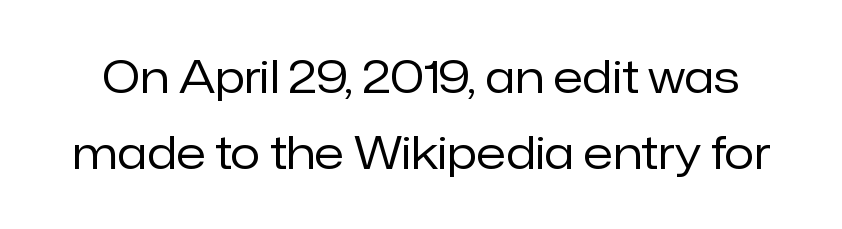
{"serif": "no", "italic": "no", "bold": "no", "weight": "regular", "width": "normal", "stroke_contrast": "low", "x_height": "medium", "monospaced": "no", "underline": "no", "line_spacing_ratio": 1.72, "letter_spacing": "normal", "letter_spacing_em": 0.0, "glyph_px": 44}
